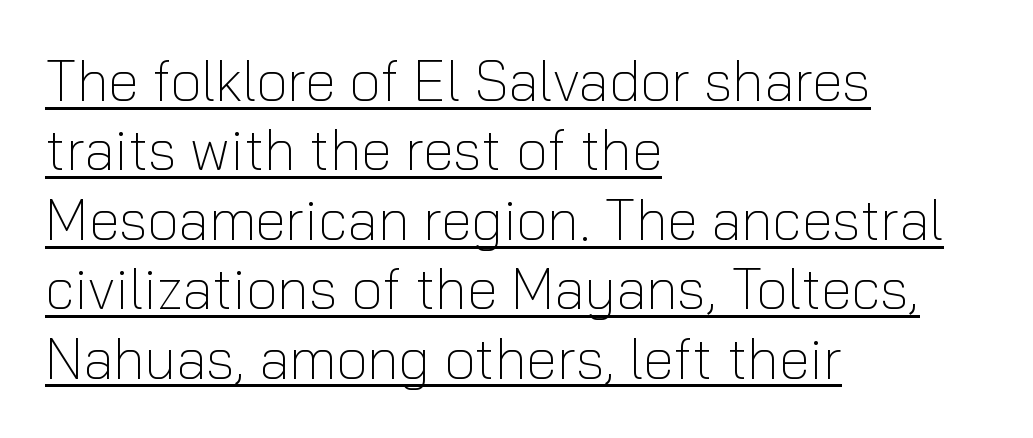
{"serif": "no", "italic": "no", "bold": "no", "weight": "light", "width": "normal", "stroke_contrast": "low", "x_height": "medium", "monospaced": "no", "underline": "yes", "align": "left", "line_spacing_ratio": 1.24, "letter_spacing": "normal", "letter_spacing_em": 0.0, "glyph_px": 56}
